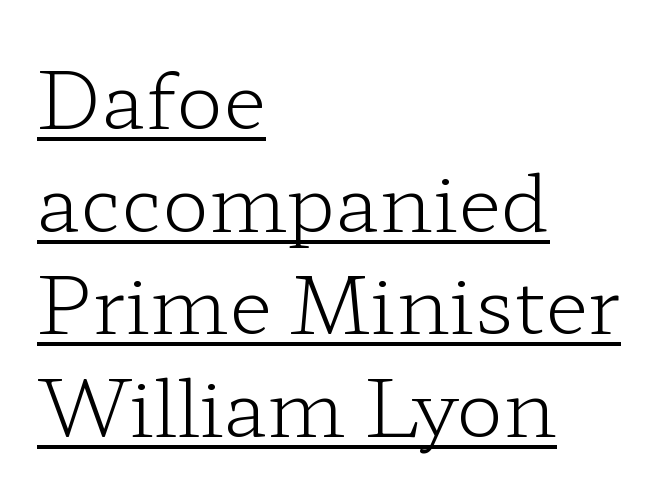
Font category for this specimen: serif. The rendered words wear a rule along their underside. The leading is moderate, giving the passage an even texture. Nope, not italic — everything's standing straight. Line beginnings align vertically; line endings do not.
